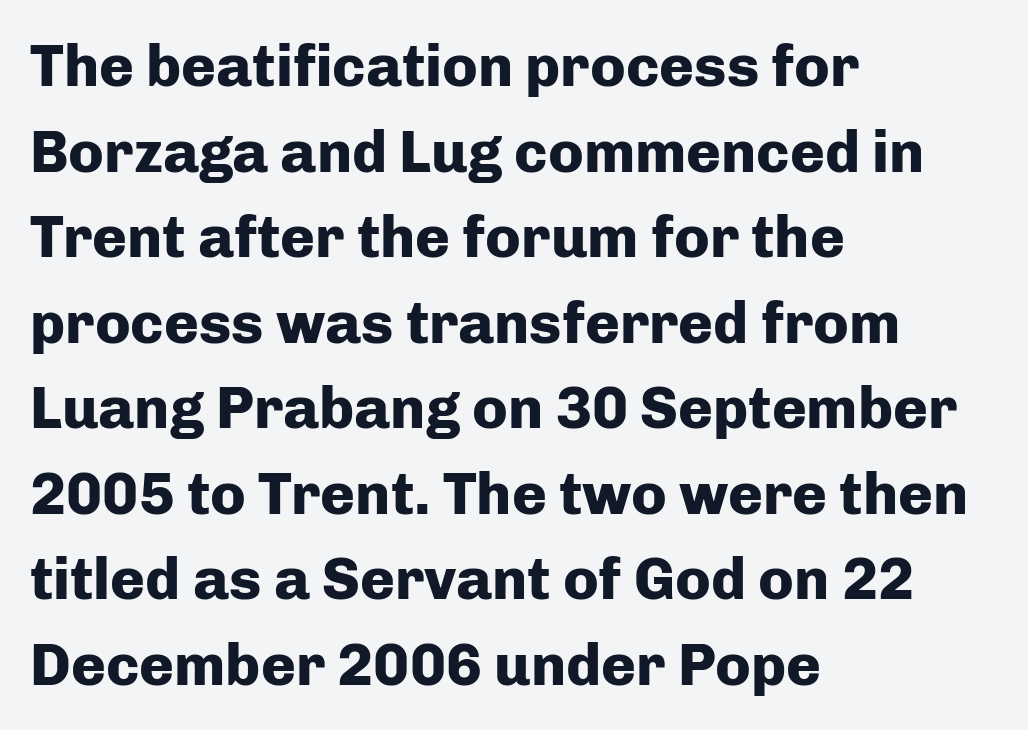
The image shows 59 px heavy sans-serif type, upright; set left-aligned, normal line spacing (1.45x), normal letter spacing, not underlined; low stroke contrast and a medium x-height.
